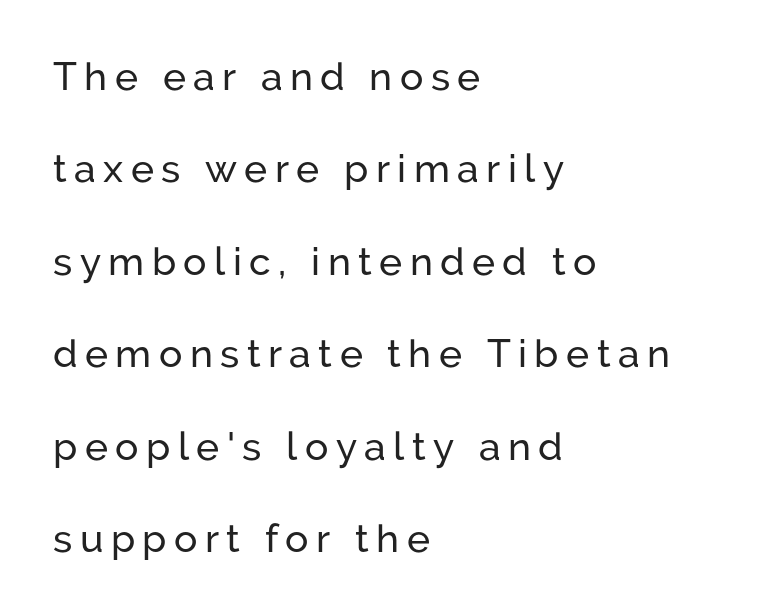
Type style note: lacks serifs. Horizontally, the lines are justified to the leading edge only. Posture: upright roman. Summary of vertical rhythm: relaxed, with wide interline spacing.
